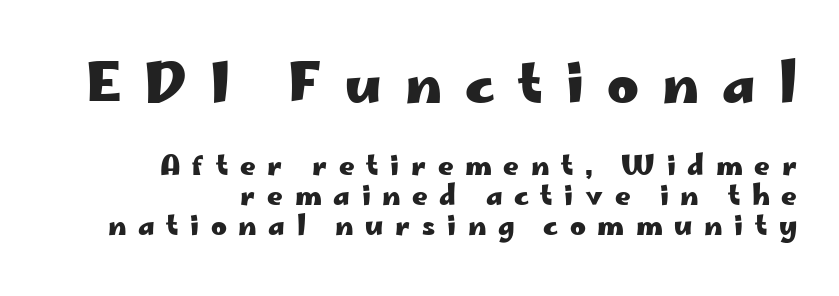
The image shows 54 px heavy, wide sans-serif type, upright; set right-aligned, tight line spacing (1.11x), unusually wide letter spacing (+0.43 em), not underlined; the first (top) block is 2.0x larger; low stroke contrast and a small x-height.
